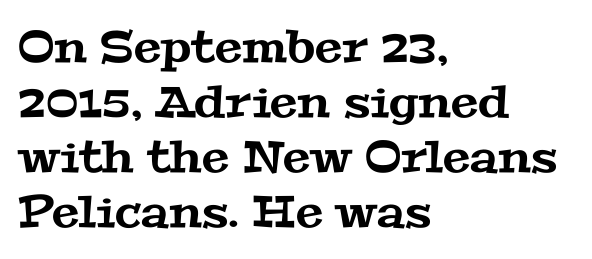
A typesetter would call this leading conventional body-copy spacing. Think of a printed novel: that variable character pitch is what you see here. The foot of each line stays bare and open. Nobody touched the tracking dial on this one. Casual observation: everything's shoved over to the left.
